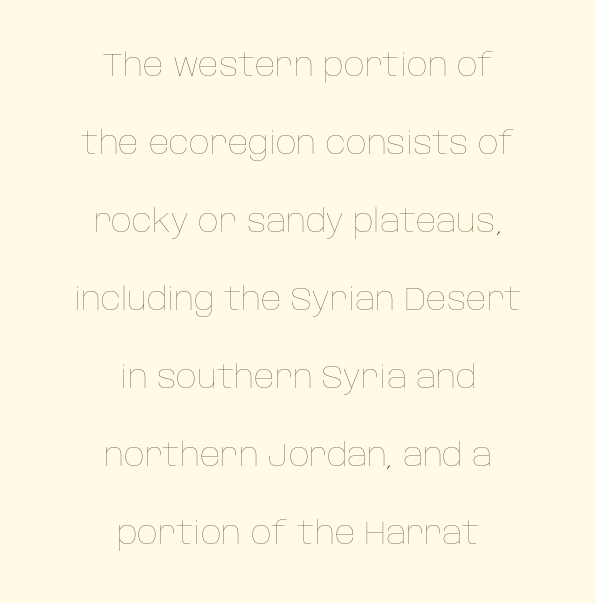
The image shows 32 px thin type, upright; set centered, loose line spacing (2.44x), normal letter spacing, not underlined; low stroke contrast and a large x-height.
